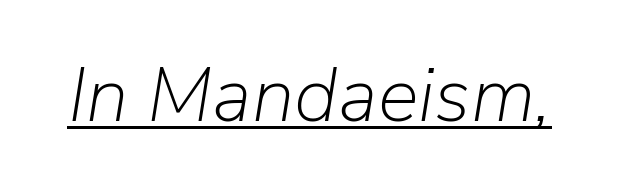
The image shows 77 px light type, italic (leaning right); set normal letter spacing, underlined; low stroke contrast and a medium x-height.
